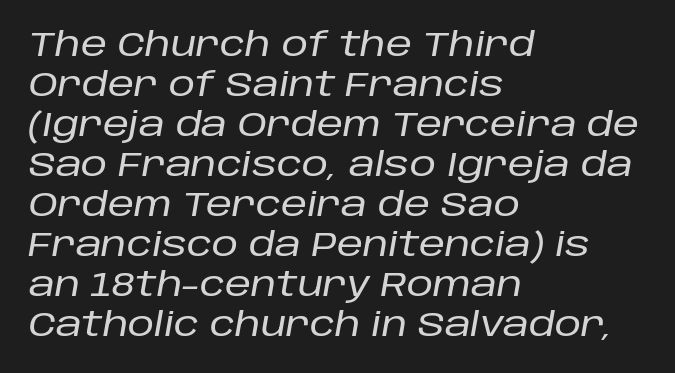
Q: Is the text italic (slanted)? A: Yes, it leans right by about 10 degrees.
Q: Is the text underlined? A: No.
Q: How is the paragraph aligned? A: Left-aligned.
Q: Is the spacing between letters normal or unusually wide? A: Normal.
Q: Width (condensed, normal, or wide)? A: Normal.
Q: Stroke contrast? A: Low.
Q: x-height? A: Large.
Q: Monospaced? A: No.
